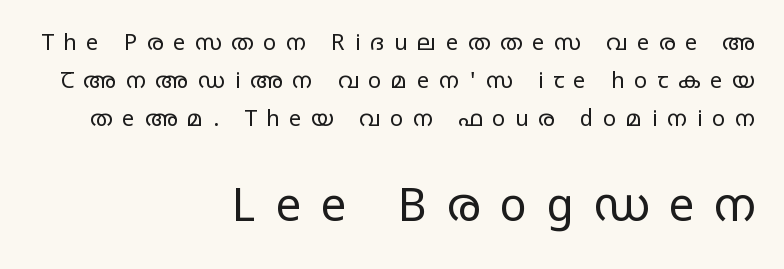
Typographically, this falls in the sans-serif category. Bold? No — there's no thickening of the strokes. Which margin do the lines hug? The right one — the left edge is uneven. Ascenders rise straight up at ninety degrees. What stands out about the letter spacing? Its width — letters are far apart. Is the lower block the larger one? Yes — the lower block carries the bigger type.
